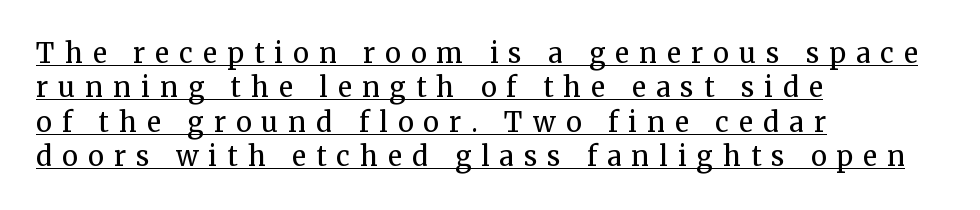
The image shows 27 px text type, upright; set left-aligned, normal line spacing (1.27x), unusually wide letter spacing (+0.37 em), underlined.
